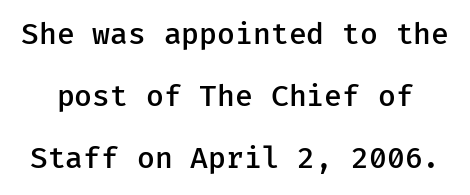
The image shows 29 px semibold sans-serif type, upright; set loose line spacing (2.14x), normal letter spacing, not underlined; low stroke contrast and a medium x-height.
